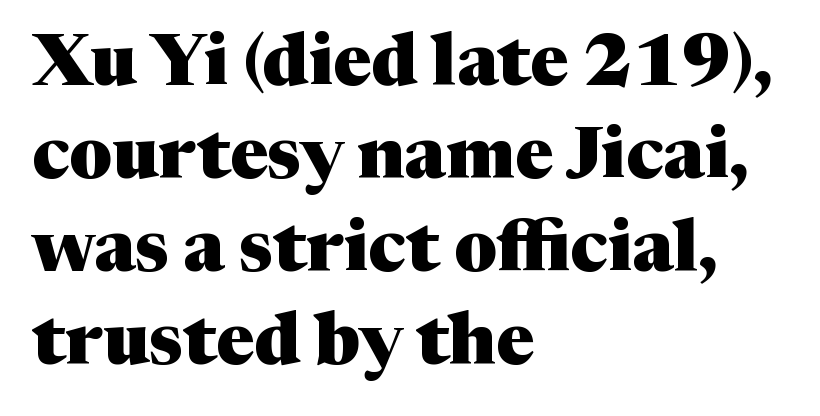
{"serif": "yes", "italic": "no", "bold": "yes", "weight": "heavy", "width": "normal", "stroke_contrast": "medium", "x_height": "medium", "monospaced": "no", "underline": "no", "align": "left", "line_spacing": "normal", "line_spacing_ratio": 1.29, "letter_spacing": "normal", "letter_spacing_em": 0.0, "glyph_px": 72}
